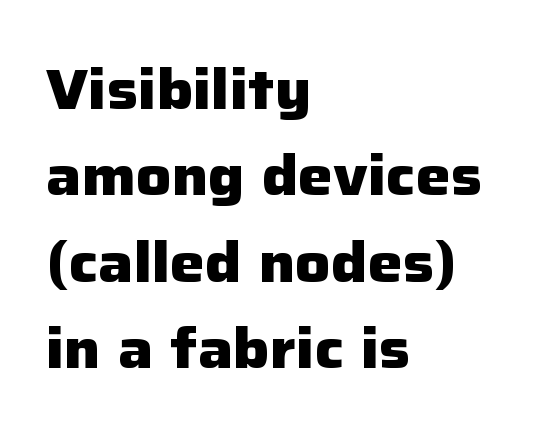
The space beneath each line is pristine and unruled. Every character sits straight up, as roman type does. The line texture is even and compact thanks to regular tracking. How heavy is the stroke? Heavy — this is a bold. Vertical spacing — default. These lines are rendered in a variable-pitch font.
